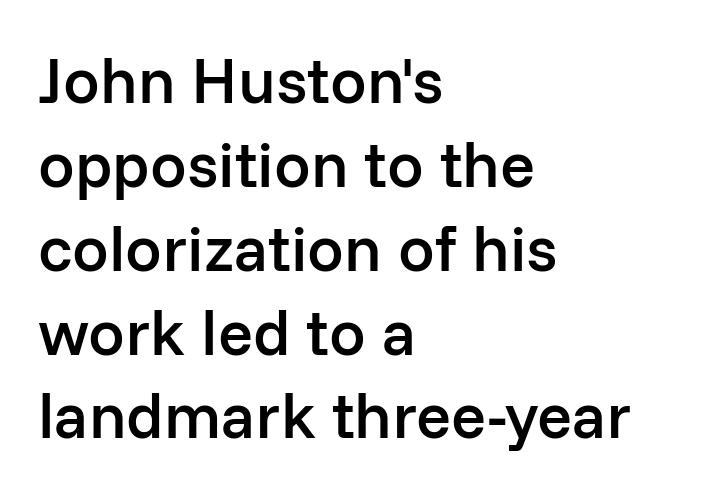
Q: Is the text bold? A: Semi-bold.
Q: Is the text italic (slanted)? A: No, it is upright.
Q: Is the typeface a serif or a sans-serif typeface? A: Sans-serif.
Q: Is the text underlined? A: No.
Q: How is the paragraph aligned? A: Left-aligned.
Q: Is the spacing between letters normal or unusually wide? A: Normal.
Q: Is the spacing between lines tight, normal or loose? A: Normal.
Q: Width (condensed, normal, or wide)? A: Normal.
Q: Stroke contrast? A: Low.
Q: x-height? A: Medium.
Q: Monospaced? A: No.
